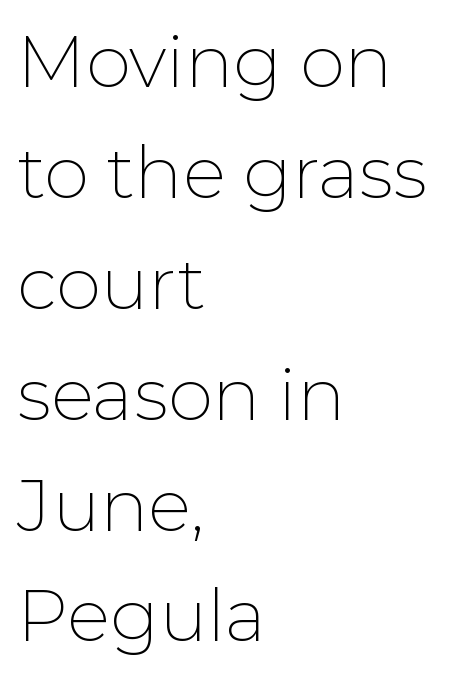
{"serif": "no", "italic": "no", "bold": "no", "weight": "thin", "width": "normal", "stroke_contrast": "low", "x_height": "medium", "monospaced": "no", "underline": "no", "align": "left", "line_spacing": "normal", "line_spacing_ratio": 1.54, "letter_spacing": "normal", "letter_spacing_em": 0.0, "glyph_px": 72}
